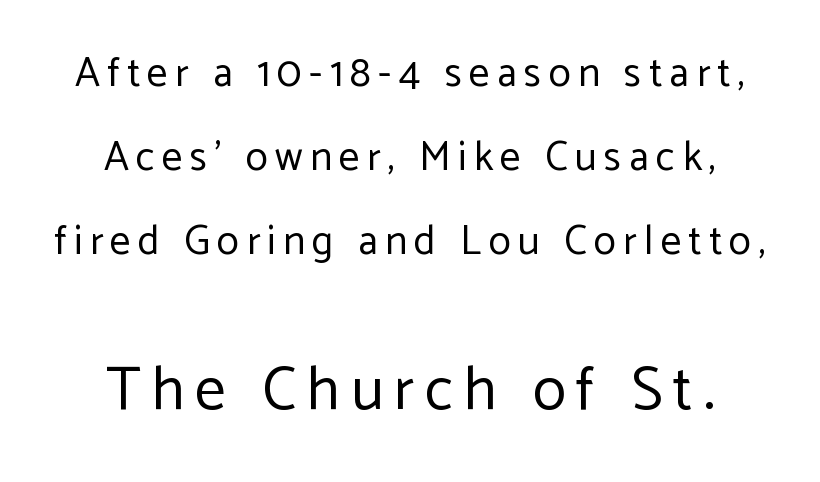
These lines stack symmetrically, like a column narrowing and widening about its center. Quick note: underline off. Is this a heavy cut? Hardly; it is regular or lighter. Do the characters align in a grid? No, the font is proportional. Type size steps up from the first block to the second.
